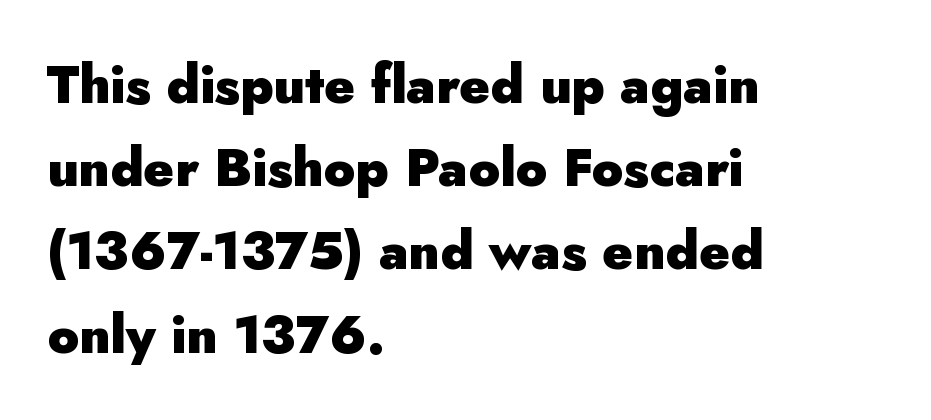
{"serif": "no", "italic": "no", "bold": "yes", "weight": "heavy", "width": "normal", "stroke_contrast": "low", "x_height": "small", "monospaced": "no", "underline": "no", "align": "left", "line_spacing": "normal", "line_spacing_ratio": 1.6, "letter_spacing": "normal", "letter_spacing_em": 0.0, "glyph_px": 52}
